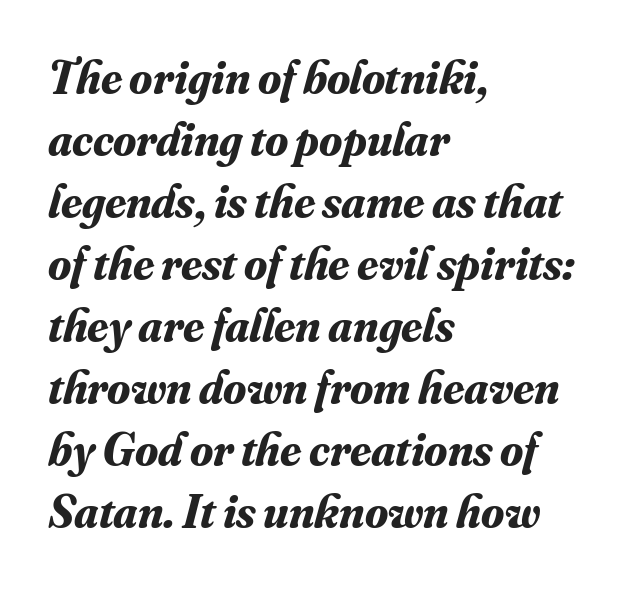
The image shows 47 px bold serif type, italic (leaning right); set left-aligned, normal line spacing (1.32x), normal letter spacing, not underlined; medium stroke contrast and a small x-height.
